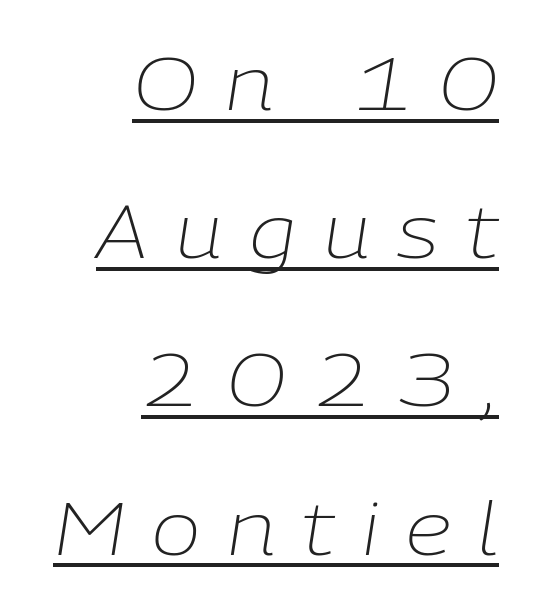
Q: Is the text bold? A: No.
Q: Is the text italic (slanted)? A: Yes, it leans right by about 9 degrees.
Q: Is the text underlined? A: Yes.
Q: How is the paragraph aligned? A: Right-aligned.
Q: Is the spacing between letters normal or unusually wide? A: Unusually wide.
Q: Is the spacing between lines tight, normal or loose? A: Loose.
Q: Width (condensed, normal, or wide)? A: Normal.
Q: Stroke contrast? A: Low.
Q: x-height? A: Medium.
Q: Monospaced? A: No.
